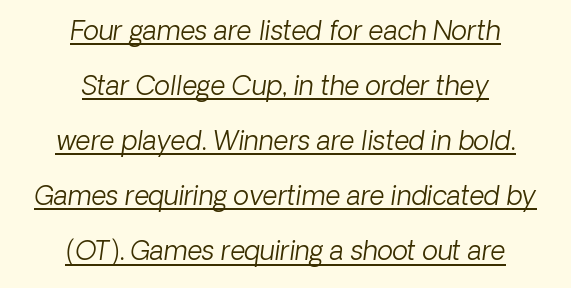
The image shows 26 px text type; set centered, loose line spacing (2.12x), normal letter spacing, underlined.
